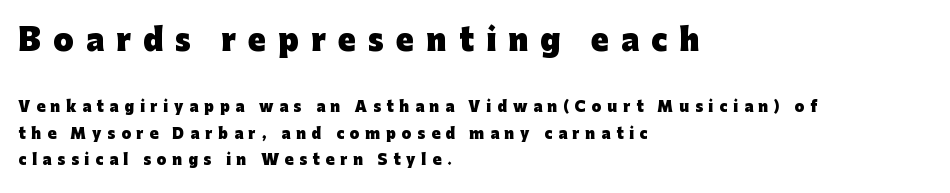
Q: Is the text bold? A: Yes.
Q: Is the text italic (slanted)? A: No, it is upright.
Q: Is the typeface a serif or a sans-serif typeface? A: Sans-serif.
Q: Is the text underlined? A: No.
Q: How is the paragraph aligned? A: Left-aligned.
Q: Is the spacing between letters normal or unusually wide? A: Unusually wide.
Q: Is the spacing between lines tight, normal or loose? A: Loose.
Q: Which block of text is set in a larger size, the first (top) or the second (bottom)? A: The first (top) one.
Q: Width (condensed, normal, or wide)? A: Normal.
Q: Stroke contrast? A: Low.
Q: x-height? A: Medium.
Q: Monospaced? A: No.
